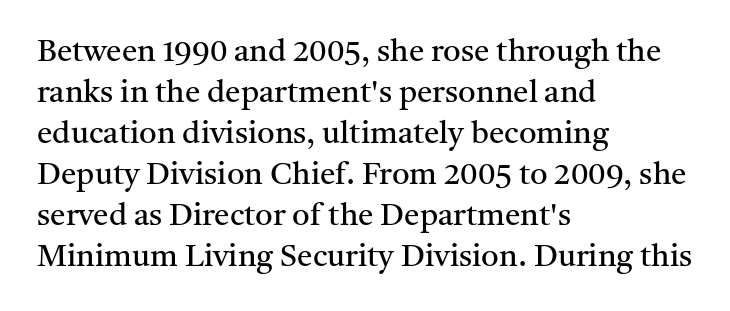
Q: Is the text bold? A: No.
Q: Is the text italic (slanted)? A: No, it is upright.
Q: Is the typeface a serif or a sans-serif typeface? A: Serif.
Q: Is the text underlined? A: No.
Q: How is the paragraph aligned? A: Left-aligned.
Q: Is the spacing between letters normal or unusually wide? A: Normal.
Q: Is the spacing between lines tight, normal or loose? A: Normal.
Q: Width (condensed, normal, or wide)? A: Normal.
Q: Stroke contrast? A: Medium.
Q: x-height? A: Medium.
Q: Monospaced? A: No.
